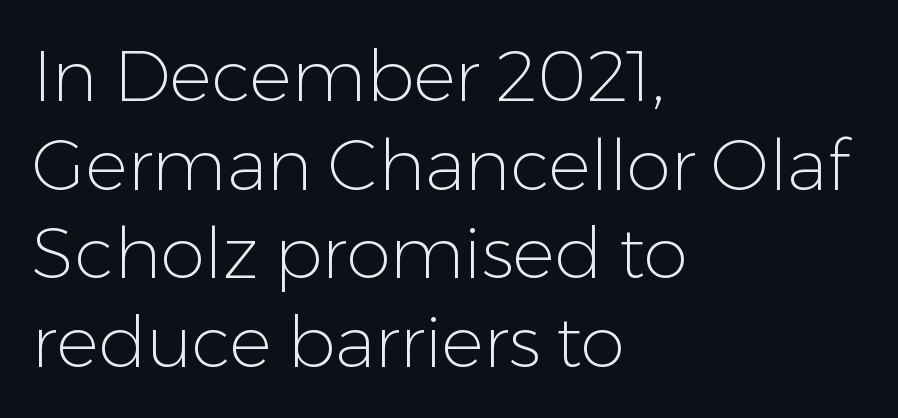
{"serif": "no", "italic": "no", "bold": "no", "weight": "light", "width": "normal", "stroke_contrast": "low", "x_height": "medium", "monospaced": "no", "underline": "no", "align": "left", "line_spacing": "normal", "line_spacing_ratio": 1.25, "letter_spacing": "normal", "letter_spacing_em": 0.0, "glyph_px": 71}
